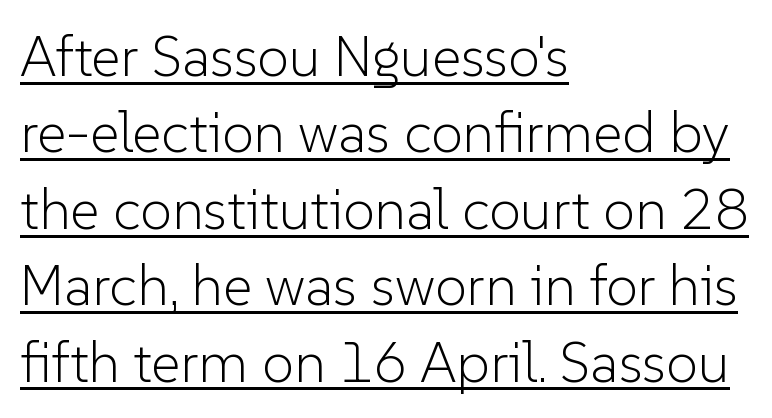
{"serif": "no", "italic": "no", "bold": "no", "weight": "light", "width": "normal", "stroke_contrast": "low", "x_height": "medium", "monospaced": "no", "underline": "yes", "align": "left", "line_spacing": "normal", "line_spacing_ratio": 1.34, "letter_spacing": "normal", "letter_spacing_em": 0.0, "glyph_px": 57}
